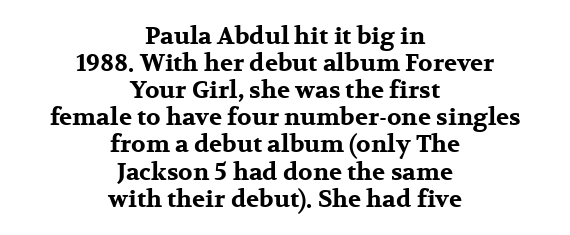
{"italic": "no", "bold": "yes", "underline": "no", "align": "center", "line_spacing": "tight", "line_spacing_ratio": 1.13, "letter_spacing": "normal", "letter_spacing_em": 0.0, "glyph_px": 24}
